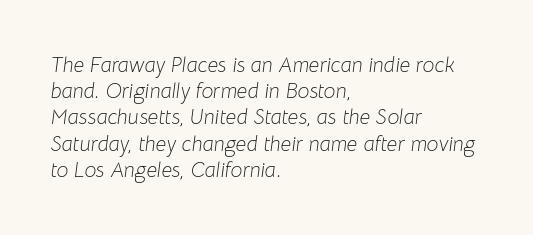
Q: Is the text bold? A: No.
Q: Is the text italic (slanted)? A: Yes, it leans right by about 8 degrees.
Q: Is the text underlined? A: No.
Q: How is the paragraph aligned? A: Left-aligned.
Q: Is the spacing between letters normal or unusually wide? A: Normal.
Q: Is the spacing between lines tight, normal or loose? A: Normal.
